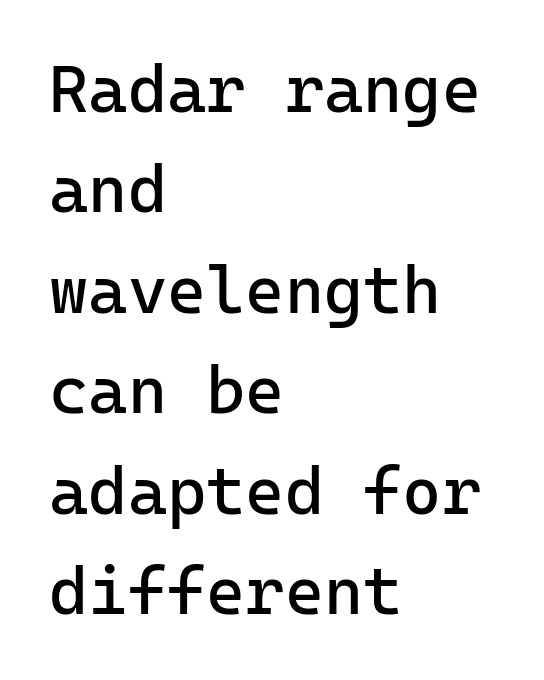
The image shows 67 px regular-weight sans-serif type, upright, monospaced; set left-aligned, normal line spacing (1.5x), normal letter spacing, not underlined; low stroke contrast and a medium x-height.
